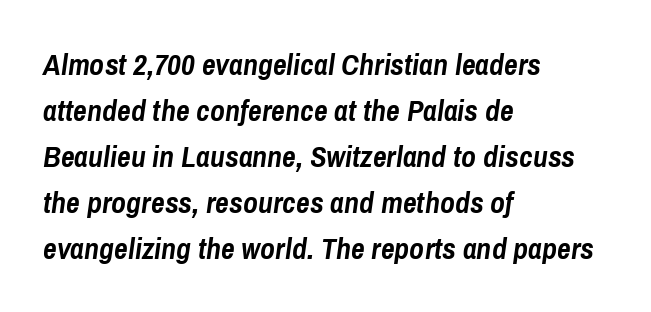
Q: Is the text bold? A: Yes.
Q: Is the text italic (slanted)? A: Yes, it leans right by about 8 degrees.
Q: Is the text underlined? A: No.
Q: How is the paragraph aligned? A: Left-aligned.
Q: Is the spacing between letters normal or unusually wide? A: Normal.
Q: Is the spacing between lines tight, normal or loose? A: Normal.
Q: Width (condensed, normal, or wide)? A: Condensed.
Q: Stroke contrast? A: Low.
Q: x-height? A: Medium.
Q: Monospaced? A: No.
